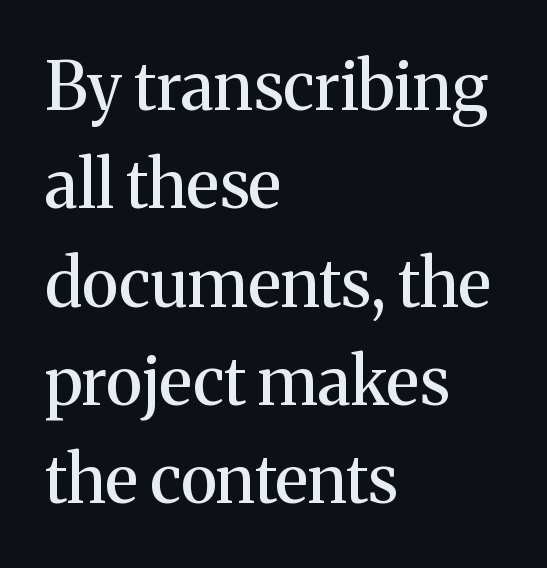
The image shows 66 px serif type, upright; set left-aligned, normal line spacing (1.49x), normal letter spacing, not underlined; medium stroke contrast and a medium x-height.
